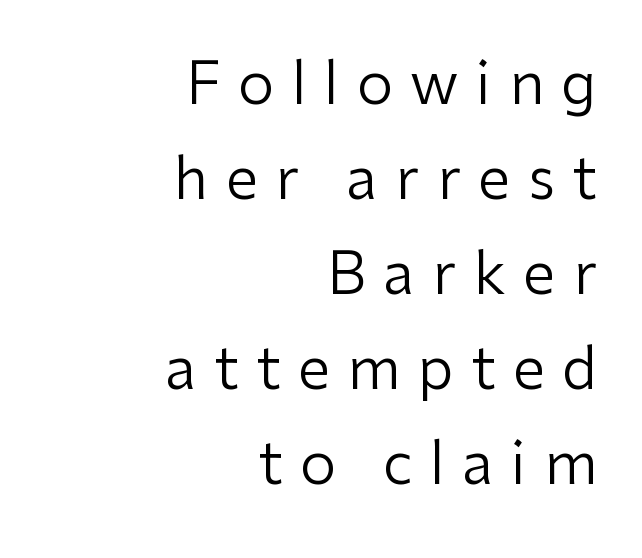
Horizontal alignment here is rightward, an uncommon choice for prose. Varying glyph widths throughout — classic text-font behaviour. The font family rendered here belongs to the sans-serif group. Quick note: not italic, upright. Tracking value appears strongly positive — letters spread wide.
